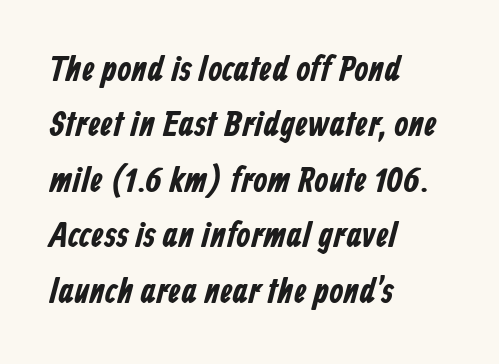
The image shows 36 px condensed sans-serif type; set left-aligned, normal line spacing (1.54x), normal letter spacing, not underlined; low stroke contrast and a medium x-height.
